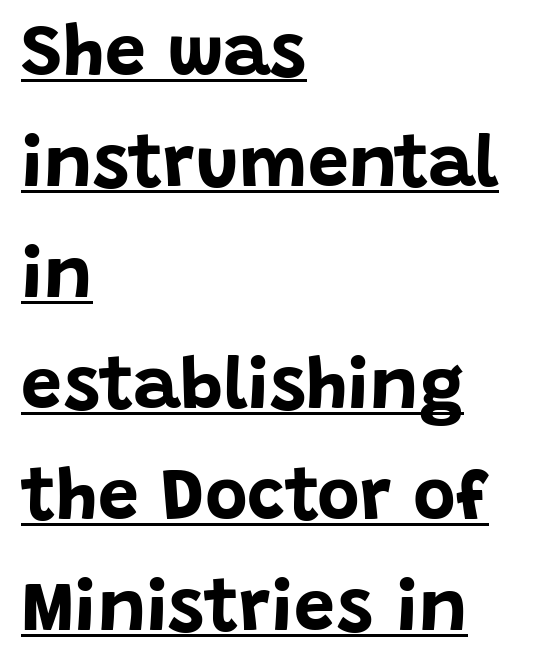
Q: Is the text bold? A: Yes.
Q: Is the text italic (slanted)? A: No, it is upright.
Q: Is the typeface a serif or a sans-serif typeface? A: Sans-serif.
Q: Is the text underlined? A: Yes.
Q: How is the paragraph aligned? A: Left-aligned.
Q: Is the spacing between letters normal or unusually wide? A: Normal.
Q: Is the spacing between lines tight, normal or loose? A: Normal.
Q: Width (condensed, normal, or wide)? A: Normal.
Q: Stroke contrast? A: Low.
Q: x-height? A: Large.
Q: Monospaced? A: No.
